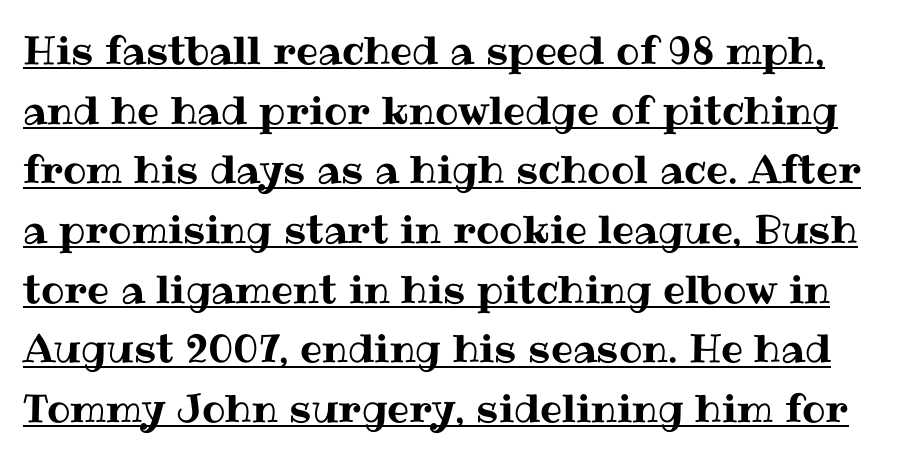
Like a heading marked for emphasis, these lines bear an underscore. Upright lettering throughout. These lines keep a tight, regular rhythm from letter to letter. Vertical spacing — default. Here the designer chose a conventional face with non-uniform glyph widths.
